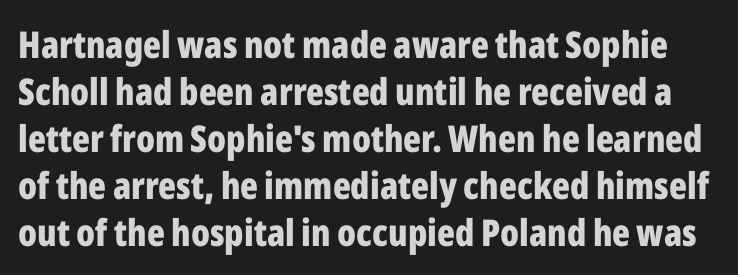
Q: Is the text bold? A: Yes.
Q: Is the text italic (slanted)? A: No, it is upright.
Q: Is the typeface a serif or a sans-serif typeface? A: Sans-serif.
Q: Is the text underlined? A: No.
Q: Is the spacing between letters normal or unusually wide? A: Normal.
Q: Is the spacing between lines tight, normal or loose? A: Normal.
Q: Width (condensed, normal, or wide)? A: Condensed.
Q: Stroke contrast? A: Low.
Q: x-height? A: Medium.
Q: Monospaced? A: No.
